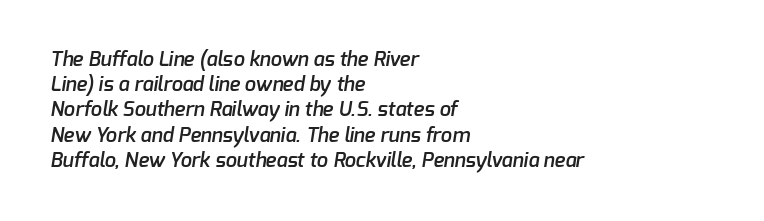
Heft: intermediate — a semibold. Rule under the text: the space is simply empty. Horizontal alignment here is leftward, the default for most running prose. Vertically, the passage feels balanced, rows spaced as you'd expect. The letterforms sit shoulder to shoulder at normal distance.
